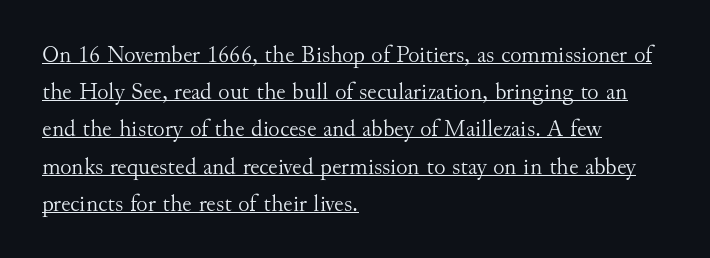
Q: Is the text bold? A: No.
Q: Is the text italic (slanted)? A: No, it is upright.
Q: Is the text underlined? A: Yes.
Q: How is the paragraph aligned? A: Left-aligned.
Q: Is the spacing between letters normal or unusually wide? A: Normal.
Q: Is the spacing between lines tight, normal or loose? A: Normal.
